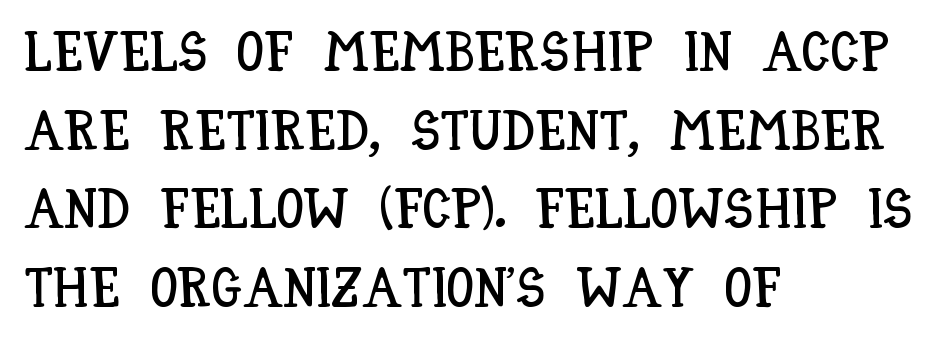
The image shows 55 px condensed type, upright; set left-aligned, normal line spacing (1.43x), normal letter spacing, not underlined; low stroke contrast and a large x-height.
